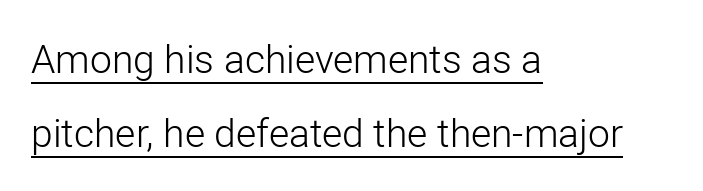
Q: Is the text bold? A: No.
Q: Is the text italic (slanted)? A: No, it is upright.
Q: Is the typeface a serif or a sans-serif typeface? A: Sans-serif.
Q: Is the text underlined? A: Yes.
Q: How is the paragraph aligned? A: Left-aligned.
Q: Is the spacing between letters normal or unusually wide? A: Normal.
Q: Is the spacing between lines tight, normal or loose? A: Loose.
Q: Width (condensed, normal, or wide)? A: Normal.
Q: Stroke contrast? A: Low.
Q: x-height? A: Medium.
Q: Monospaced? A: No.
